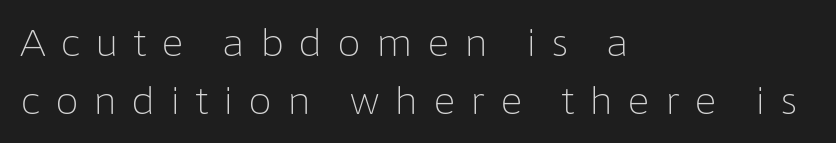
The image shows 38 px light sans-serif type, upright; set left-aligned, normal line spacing (1.52x), unusually wide letter spacing (+0.38 em), not underlined; low stroke contrast and a medium x-height.
